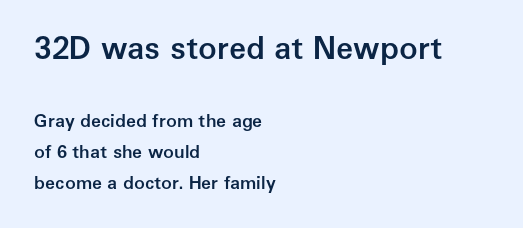
The image shows 31 px semibold sans-serif type, upright; set left-aligned, line spacing 1.72x, normal letter spacing, not underlined; the first (top) block is 1.72x larger; low stroke contrast and a medium x-height.
